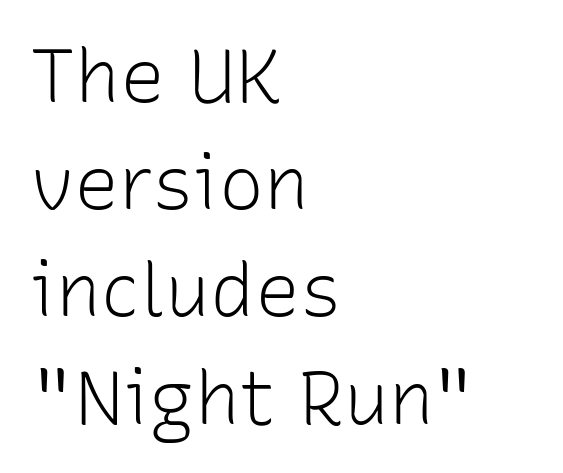
Here the designer chose a conventional face with non-uniform glyph widths. Leading: standard. Which margin do the lines hug? The left one — the right edge is uneven. Ascenders rise straight up at ninety degrees.
